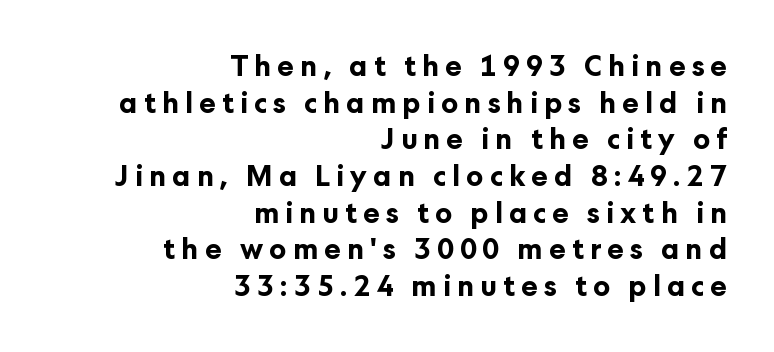
Serif or sans? Sans — the stroke terminals are bare. Letters rest on an invisible, unmarked baseline. A dark, heavy texture on the line: the type is bold. Every character sits straight up, as roman type does.
